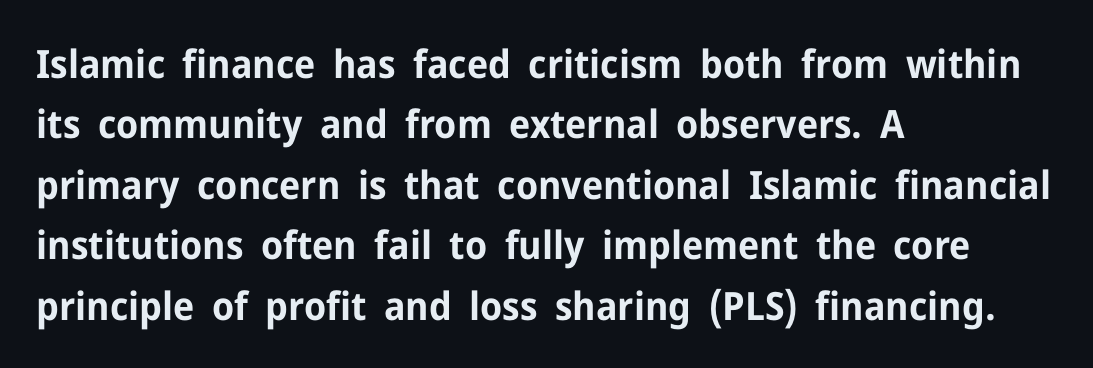
Q: Is the text bold? A: Yes.
Q: Is the text italic (slanted)? A: No, it is upright.
Q: Is the typeface a serif or a sans-serif typeface? A: Sans-serif.
Q: Is the text underlined? A: No.
Q: How is the paragraph aligned? A: Left-aligned.
Q: Is the spacing between letters normal or unusually wide? A: Normal.
Q: Is the spacing between lines tight, normal or loose? A: Normal.
Q: Width (condensed, normal, or wide)? A: Normal.
Q: Stroke contrast? A: Low.
Q: x-height? A: Medium.
Q: Monospaced? A: No.
